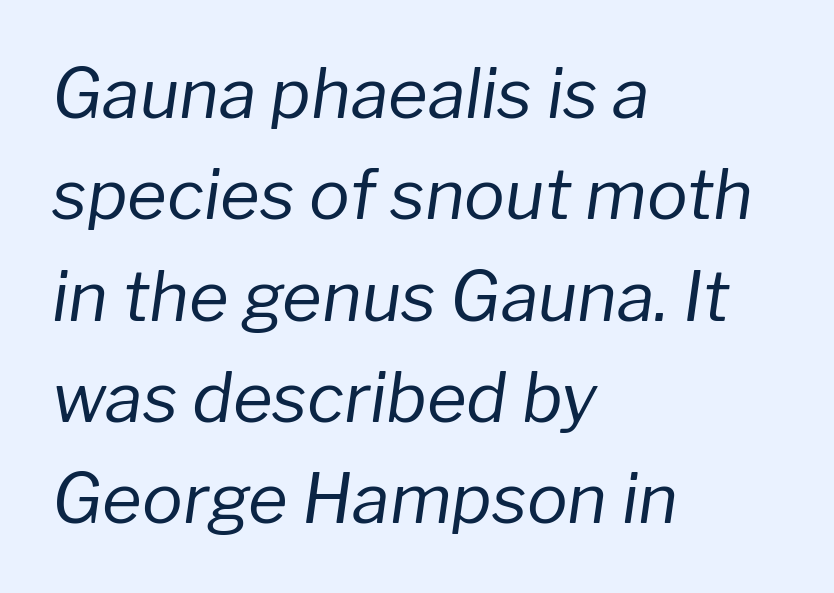
Q: Is the text bold? A: No.
Q: Is the text italic (slanted)? A: Yes, it leans right by about 8 degrees.
Q: Is the text underlined? A: No.
Q: How is the paragraph aligned? A: Left-aligned.
Q: Is the spacing between letters normal or unusually wide? A: Normal.
Q: Is the spacing between lines tight, normal or loose? A: Normal.
Q: Width (condensed, normal, or wide)? A: Normal.
Q: Stroke contrast? A: Low.
Q: x-height? A: Medium.
Q: Monospaced? A: No.
